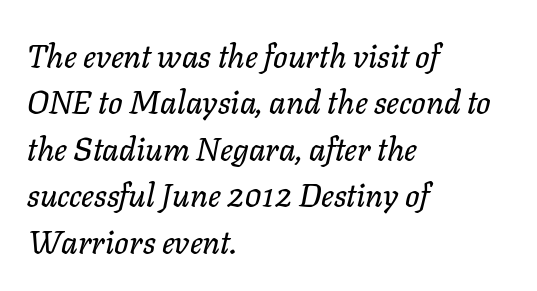
Only glyphs here, with clear space below each row. Do the characters align in a grid? No, the font is proportional. Style check: oblique. This sample is left-justified, so line endings fall wherever the words run out. A typesetter would call this leading conventional body-copy spacing. The letters sit at their default tracking, neither squeezed nor spread.
